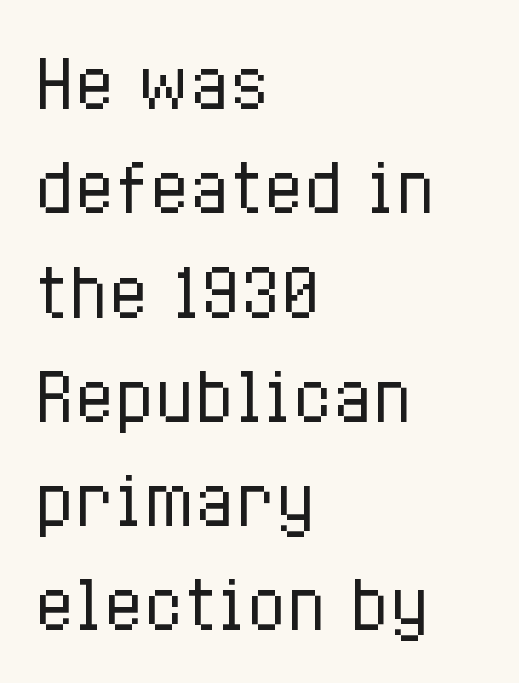
These glyphs show unthickened strokes, regular width or finer. The space beneath each line is pristine and unruled. Leading matches the norm, producing a regular column. These lines are rendered in a variable-pitch font.
